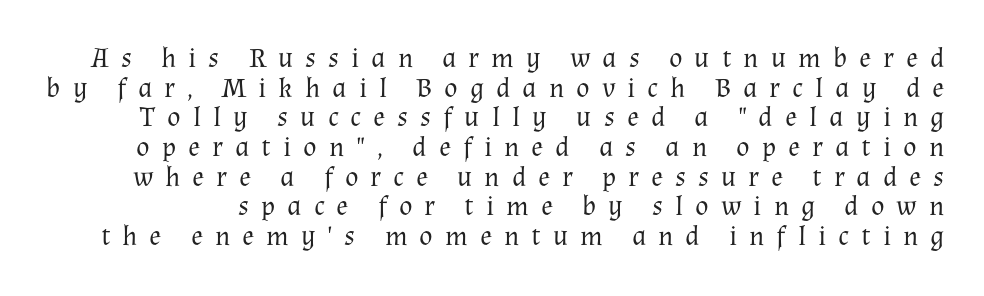
The image shows 28 px regular-weight serif type, upright; set tight line spacing (1.06x), unusually wide letter spacing (+0.43 em), not underlined; medium stroke contrast and a medium x-height.
